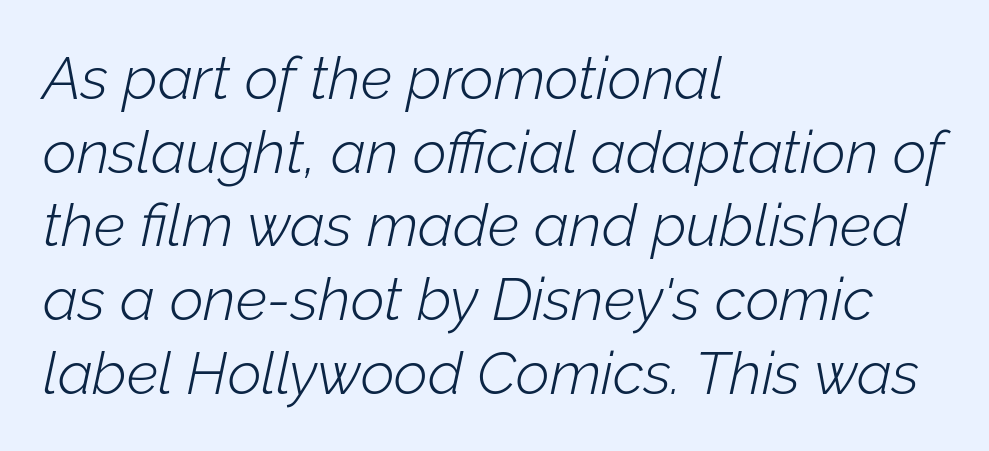
The image shows 59 px light type, italic (leaning right); set left-aligned, normal line spacing (1.25x), normal letter spacing, not underlined; low stroke contrast and a medium x-height.
